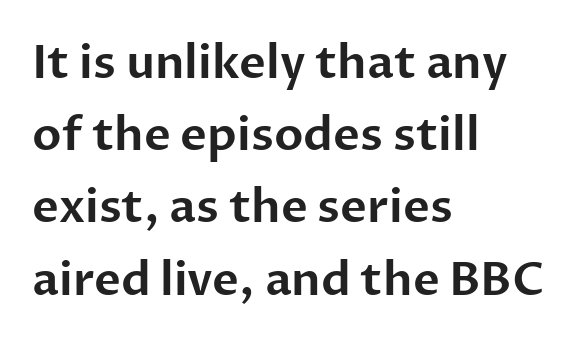
Between one letter and the next there's only the usual sliver of space. Do the letters lean? They stand straight. Font category for this specimen: sans-serif. The space beneath each line is pristine and unruled.
